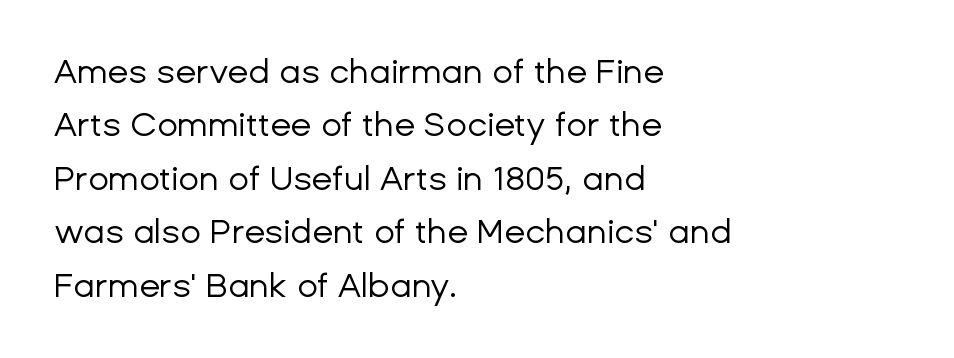
The image shows 34 px regular-weight sans-serif type, upright; set left-aligned, normal line spacing (1.57x), normal letter spacing, not underlined; low stroke contrast and a medium x-height.
